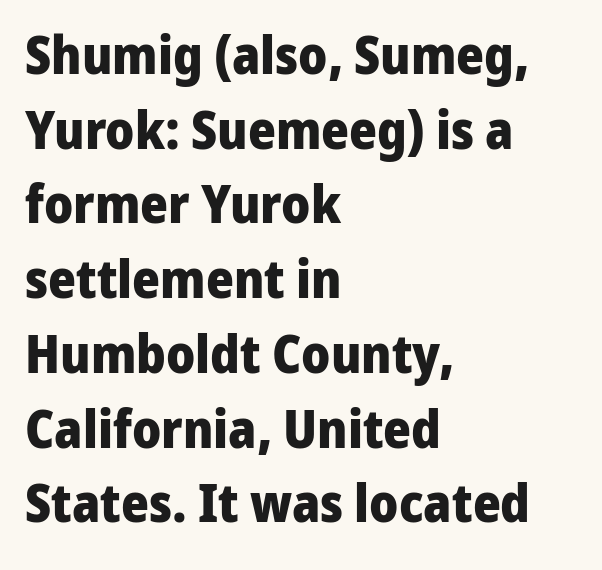
Leading: standard. Left-aligned paragraph, ragged on the right. Serif or sans? Sans — the stroke terminals are bare. Ordinary non-slanted type is in use.
